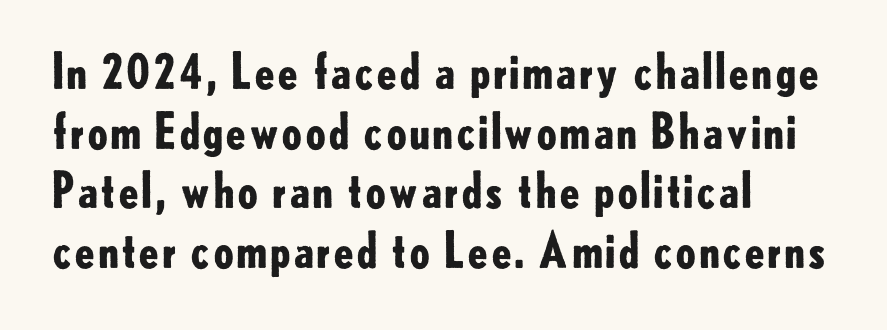
The image shows 48 px bold sans-serif type, upright; set left-aligned, line spacing 1.24x, normal letter spacing, not underlined; low stroke contrast and a small x-height.
